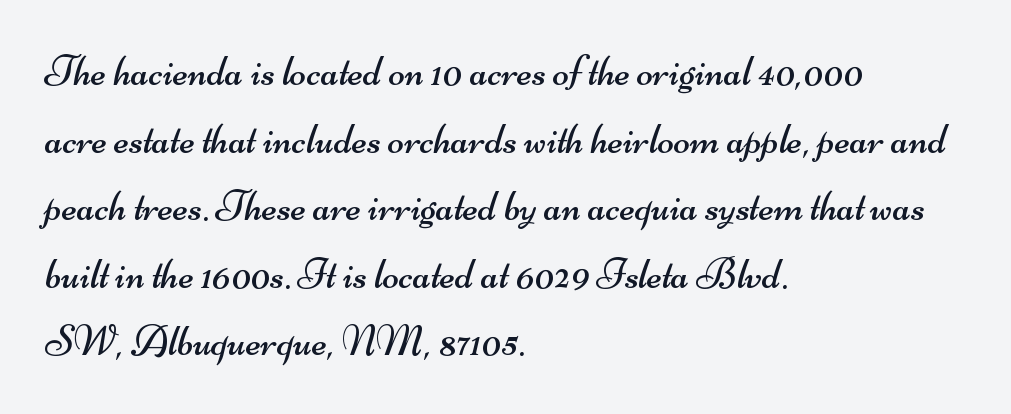
The image shows 43 px regular-weight, wide sans-serif type; set left-aligned, normal line spacing (1.57x), normal letter spacing, not underlined; medium stroke contrast and a small x-height.
